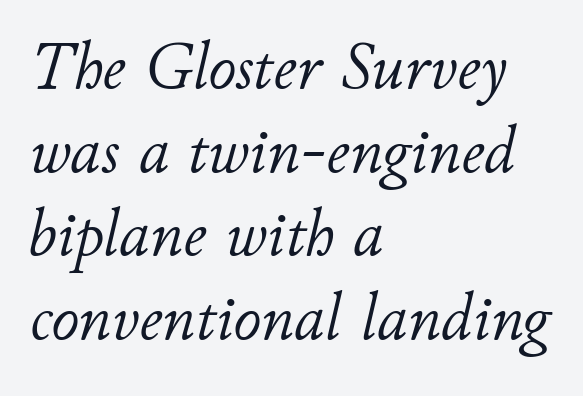
The image shows 68 px light type, italic (leaning right); set left-aligned, line spacing 1.23x, normal letter spacing, not underlined; low stroke contrast and a small x-height.
